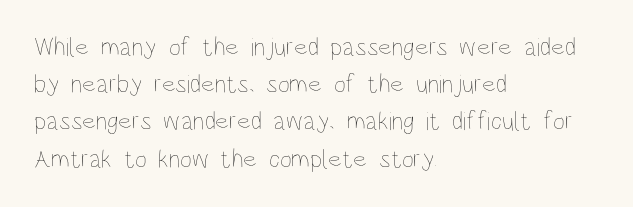
Q: Is the text bold? A: No.
Q: Is the text italic (slanted)? A: No, it is upright.
Q: Is the text underlined? A: No.
Q: How is the paragraph aligned? A: Left-aligned.
Q: Is the spacing between letters normal or unusually wide? A: Normal.
Q: Is the spacing between lines tight, normal or loose? A: Normal.
